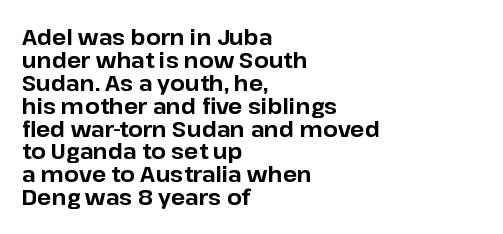
Q: Is the text bold? A: Yes.
Q: Is the text italic (slanted)? A: No, it is upright.
Q: Is the text underlined? A: No.
Q: How is the paragraph aligned? A: Left-aligned.
Q: Is the spacing between letters normal or unusually wide? A: Normal.
Q: Is the spacing between lines tight, normal or loose? A: Tight.
